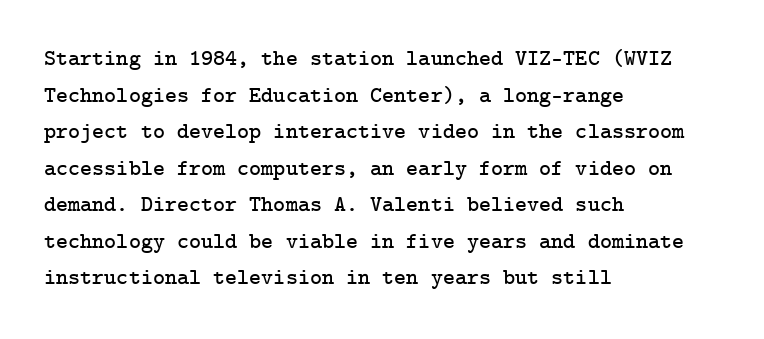
Q: Is the text italic (slanted)? A: No, it is upright.
Q: Is the text underlined? A: No.
Q: How is the paragraph aligned? A: Left-aligned.
Q: Is the spacing between letters normal or unusually wide? A: Normal.
Q: Is the spacing between lines tight, normal or loose? A: Normal.
